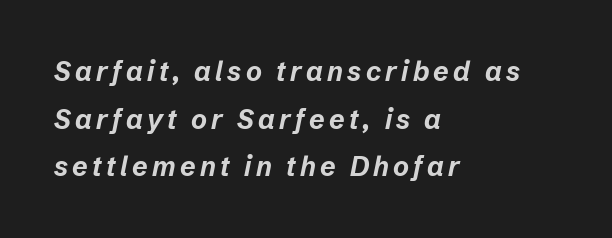
{"italic": "yes", "lean": "right", "slant_degrees": 12, "bold": "yes", "underline": "no", "align": "left", "line_spacing_ratio": 1.76, "glyph_px": 27}
